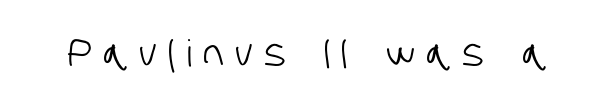
Q: Is the typeface a serif or a sans-serif typeface? A: Sans-serif.
Q: Is the text underlined? A: No.
Q: Is the spacing between letters normal or unusually wide? A: Unusually wide.
Q: Width (condensed, normal, or wide)? A: Condensed.
Q: Stroke contrast? A: Low.
Q: x-height? A: Large.
Q: Monospaced? A: No.
